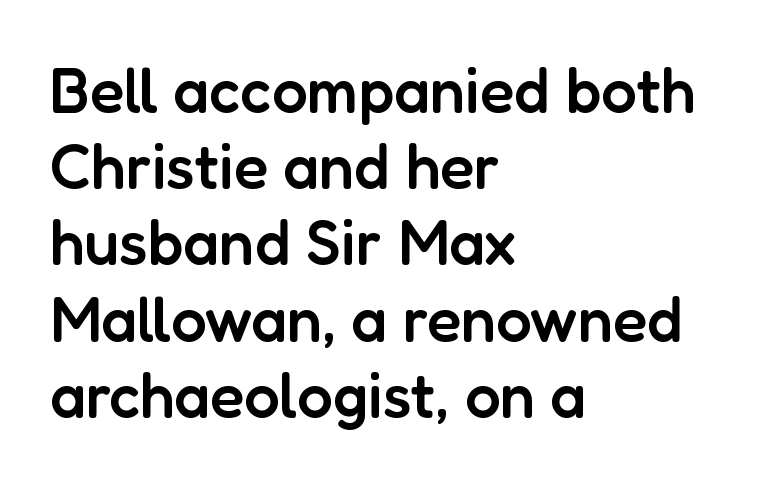
Q: Is the text bold? A: Semi-bold.
Q: Is the text italic (slanted)? A: No, it is upright.
Q: Is the typeface a serif or a sans-serif typeface? A: Sans-serif.
Q: Is the text underlined? A: No.
Q: How is the paragraph aligned? A: Left-aligned.
Q: Is the spacing between letters normal or unusually wide? A: Normal.
Q: Width (condensed, normal, or wide)? A: Normal.
Q: Stroke contrast? A: Low.
Q: x-height? A: Medium.
Q: Monospaced? A: No.
